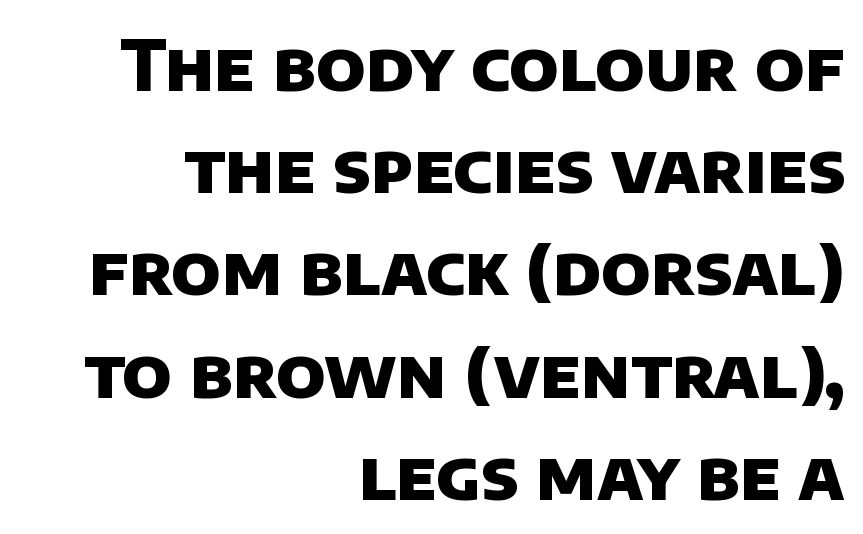
{"serif": "no", "bold": "yes", "weight": "heavy", "width": "normal", "stroke_contrast": "low", "x_height": "large", "monospaced": "no", "underline": "no", "align": "right", "line_spacing": "normal", "line_spacing_ratio": 1.46, "letter_spacing": "normal", "letter_spacing_em": 0.0, "glyph_px": 70}
